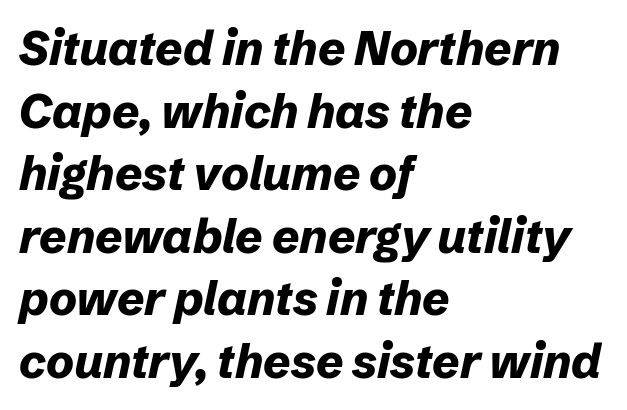
The image shows 47 px bold type, italic (leaning right); set left-aligned, normal line spacing (1.33x), normal letter spacing, not underlined; low stroke contrast and a medium x-height.
